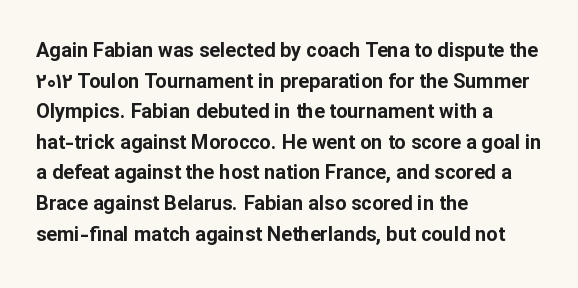
The image shows 20 px bold type, upright; set left-aligned, normal line spacing (1.53x), normal letter spacing, not underlined.
